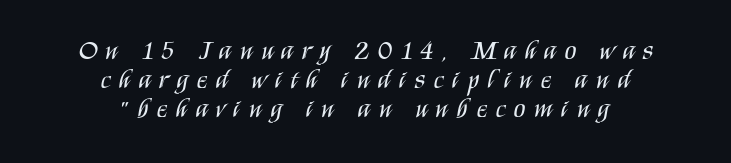
Heaviness? Minimal to ordinary, like unemphasized prose. Is the block centered? Yes — each line is placed symmetrically about the middle. Decoration check: the copy has no underline. You could only call the tracking loose — the letters float apart.
